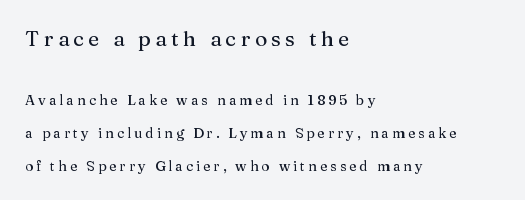
{"italic": "no", "underline": "no", "align": "left", "line_spacing": "loose", "line_spacing_ratio": 2.35, "letter_spacing": "wide", "letter_spacing_em": 0.21, "larger_block": "first", "size_ratio": 1.5, "glyph_px": 21}
